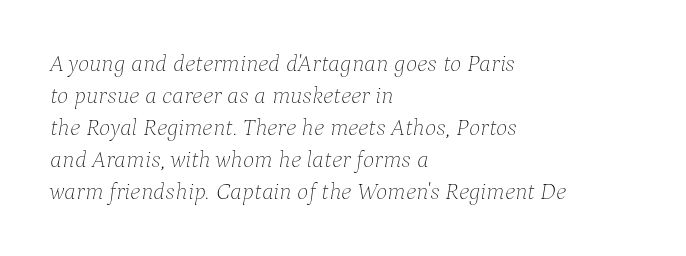
You could call the tracking neutral — neither tight nor loose. A quiet, ordinary-to-light weight characterises the typeface. The space between consecutive lines is moderate. Anything drawn beneath the words? Only blank space. Posture: slanted. This sample is left-justified, so line endings fall wherever the words run out.
